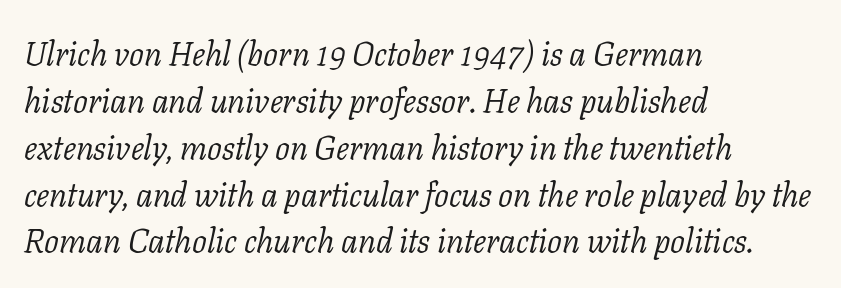
Q: Is the text bold? A: No.
Q: Is the text italic (slanted)? A: Yes, it leans right by about 11 degrees.
Q: Is the typeface a serif or a sans-serif typeface? A: Serif.
Q: Is the text underlined? A: No.
Q: How is the paragraph aligned? A: Left-aligned.
Q: Is the spacing between letters normal or unusually wide? A: Normal.
Q: Is the spacing between lines tight, normal or loose? A: Normal.
Q: Width (condensed, normal, or wide)? A: Normal.
Q: Stroke contrast? A: Low.
Q: x-height? A: Medium.
Q: Monospaced? A: No.
